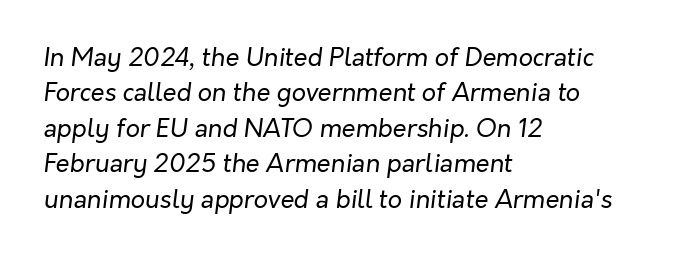
{"italic": "yes", "lean": "right", "slant_degrees": 7, "bold": "no", "underline": "no", "align": "left", "line_spacing": "normal", "line_spacing_ratio": 1.42, "letter_spacing": "normal", "letter_spacing_em": 0.0, "glyph_px": 25}
